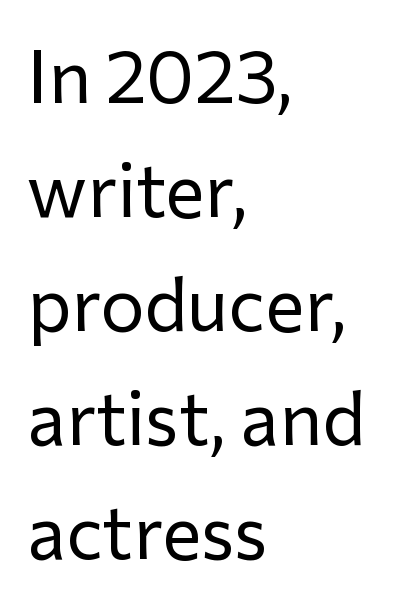
{"serif": "no", "italic": "no", "bold": "no", "weight": "regular", "width": "normal", "stroke_contrast": "low", "x_height": "medium", "monospaced": "no", "underline": "no", "align": "left", "line_spacing": "normal", "line_spacing_ratio": 1.54, "letter_spacing": "normal", "letter_spacing_em": 0.0, "glyph_px": 74}
